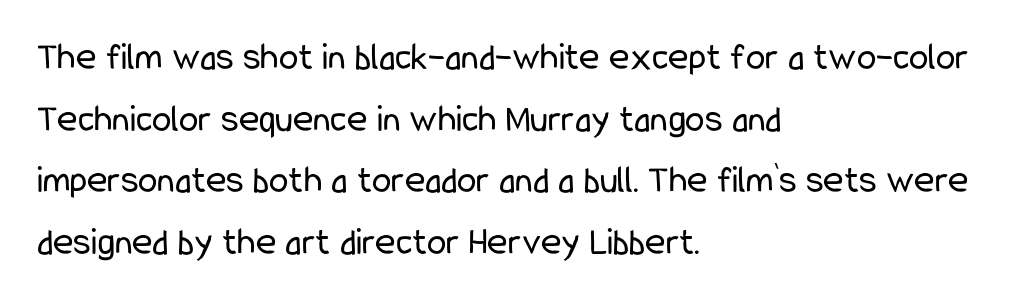
Q: Is the text bold? A: No.
Q: Is the text italic (slanted)? A: No, it is upright.
Q: Is the typeface a serif or a sans-serif typeface? A: Sans-serif.
Q: Is the text underlined? A: No.
Q: How is the paragraph aligned? A: Left-aligned.
Q: Is the spacing between letters normal or unusually wide? A: Normal.
Q: Is the spacing between lines tight, normal or loose? A: Normal.
Q: Width (condensed, normal, or wide)? A: Condensed.
Q: Stroke contrast? A: Low.
Q: x-height? A: Medium.
Q: Monospaced? A: No.
